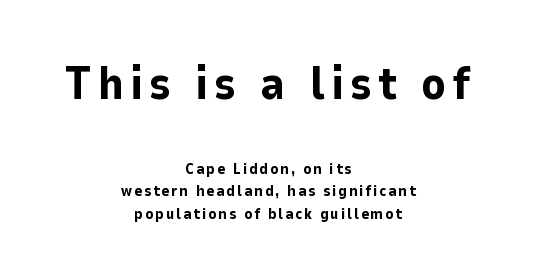
{"serif": "no", "italic": "no", "bold": "yes", "weight": "bold", "width": "normal", "stroke_contrast": "low", "x_height": "medium", "monospaced": "no", "underline": "no", "align": "center", "line_spacing": "normal", "line_spacing_ratio": 1.5, "larger_block": "first", "size_ratio": 3.07, "glyph_px": 46}
